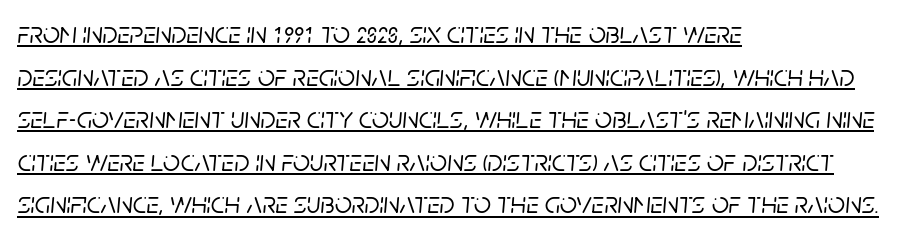
{"italic": "yes", "lean": "right", "slant_degrees": 5, "width": "normal", "stroke_contrast": "low", "x_height": "large", "monospaced": "no", "underline": "yes", "align": "left", "line_spacing": "normal", "line_spacing_ratio": 1.42, "letter_spacing": "normal", "letter_spacing_em": 0.0, "glyph_px": 30}
